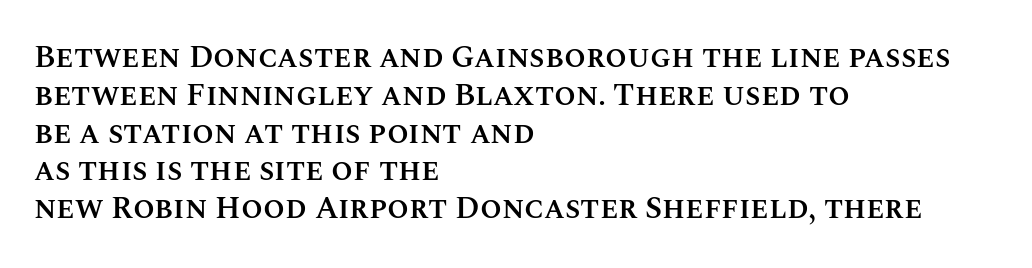
Q: Is the text bold? A: Semi-bold.
Q: Is the text italic (slanted)? A: No, it is upright.
Q: Is the text underlined? A: No.
Q: How is the paragraph aligned? A: Left-aligned.
Q: Is the spacing between letters normal or unusually wide? A: Normal.
Q: Width (condensed, normal, or wide)? A: Normal.
Q: Stroke contrast? A: Medium.
Q: x-height? A: Large.
Q: Monospaced? A: No.
